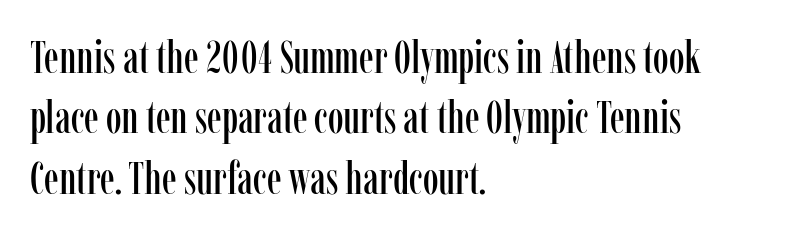
{"serif": "yes", "italic": "no", "width": "condensed", "stroke_contrast": "low", "x_height": "medium", "monospaced": "no", "underline": "no", "align": "left", "line_spacing": "normal", "line_spacing_ratio": 1.34, "letter_spacing": "normal", "letter_spacing_em": 0.0, "glyph_px": 45}
